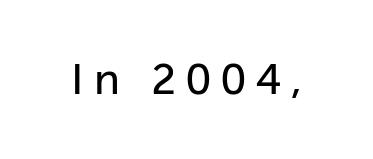
Glance below the letters and you will spot only blank space. Examine the stroke ends and you'll find no serifs. Do the characters align in a grid? No, the font is proportional. Caption: expanded tracking, letters set apart.
